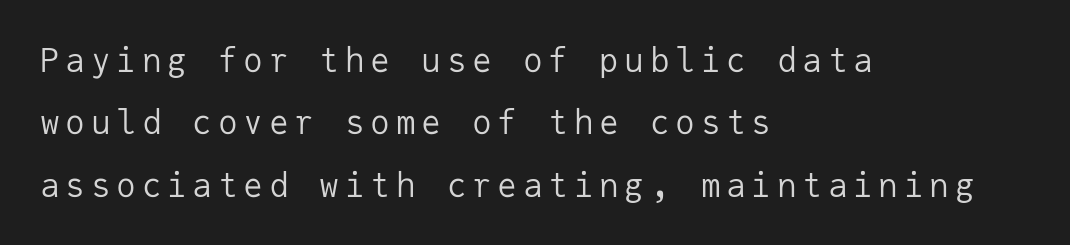
Q: Is the text bold? A: No.
Q: Is the text italic (slanted)? A: No, it is upright.
Q: Is the typeface a serif or a sans-serif typeface? A: Sans-serif.
Q: Is the text underlined? A: No.
Q: How is the paragraph aligned? A: Left-aligned.
Q: Width (condensed, normal, or wide)? A: Normal.
Q: Stroke contrast? A: Low.
Q: x-height? A: Medium.
Q: Monospaced? A: Yes.
